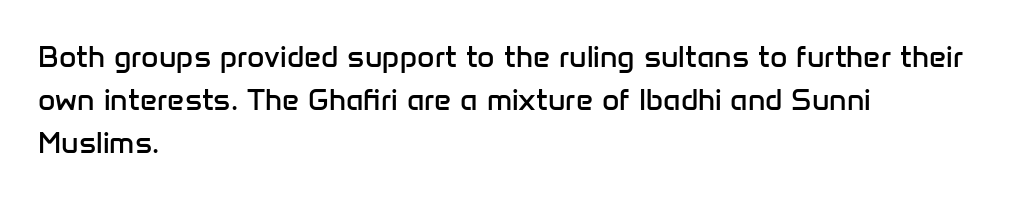
{"serif": "no", "italic": "no", "bold": "no", "weight": "regular", "width": "normal", "stroke_contrast": "low", "x_height": "medium", "monospaced": "no", "underline": "no", "align": "left", "line_spacing": "normal", "line_spacing_ratio": 1.44, "letter_spacing": "normal", "letter_spacing_em": 0.0, "glyph_px": 30}
